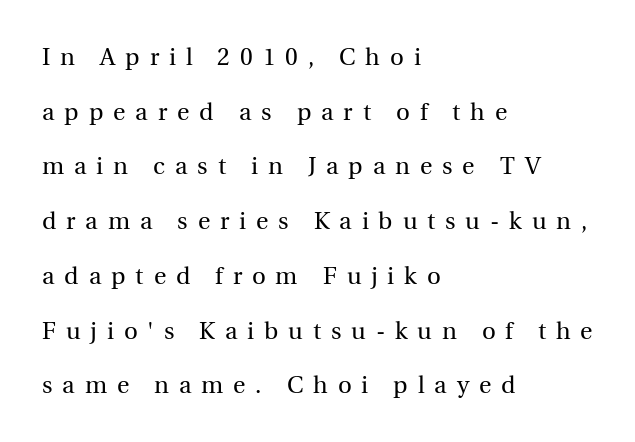
Q: Is the text bold? A: No.
Q: Is the text italic (slanted)? A: No, it is upright.
Q: Is the text underlined? A: No.
Q: How is the paragraph aligned? A: Left-aligned.
Q: Is the spacing between letters normal or unusually wide? A: Unusually wide.
Q: Is the spacing between lines tight, normal or loose? A: Loose.
